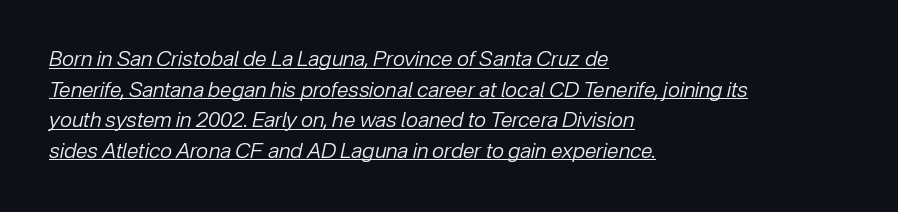
The image shows 21 px text type, italic (leaning right); set left-aligned, normal line spacing (1.46x), normal letter spacing, underlined.
